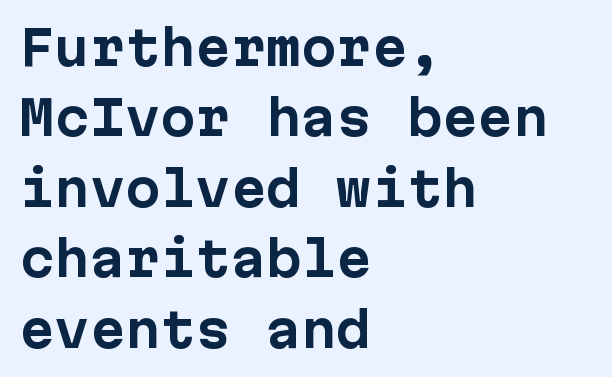
{"serif": "no", "italic": "no", "bold": "yes", "weight": "bold", "width": "normal", "stroke_contrast": "low", "x_height": "medium", "underline": "no", "align": "left", "line_spacing": "normal", "line_spacing_ratio": 1.5, "letter_spacing": "normal", "letter_spacing_em": 0.0, "glyph_px": 47}
